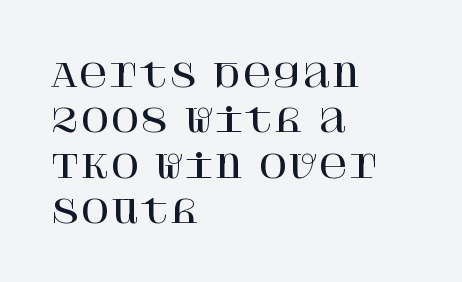
Quick note: not italic, upright. No word sits above an underline. What kind of face is this? One with serifs. Interline gaps are of average width in this sample.
